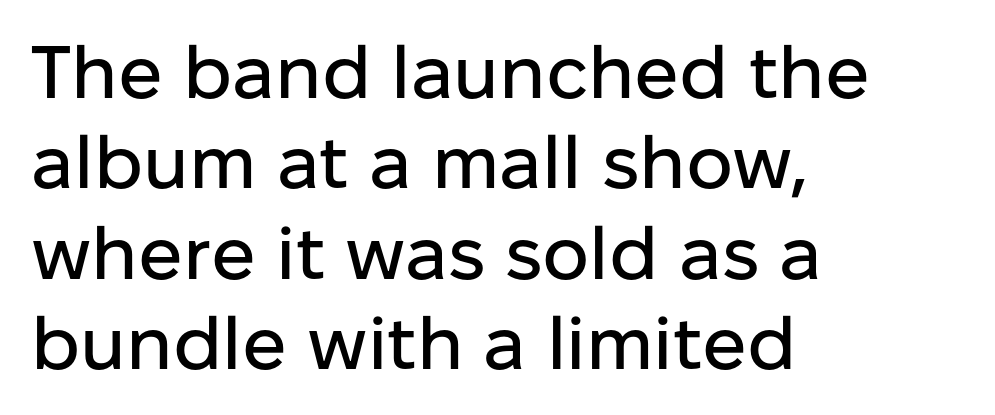
Q: Is the text italic (slanted)? A: No, it is upright.
Q: Is the typeface a serif or a sans-serif typeface? A: Sans-serif.
Q: Is the text underlined? A: No.
Q: How is the paragraph aligned? A: Left-aligned.
Q: Is the spacing between letters normal or unusually wide? A: Normal.
Q: Width (condensed, normal, or wide)? A: Normal.
Q: Stroke contrast? A: Low.
Q: x-height? A: Medium.
Q: Monospaced? A: No.
